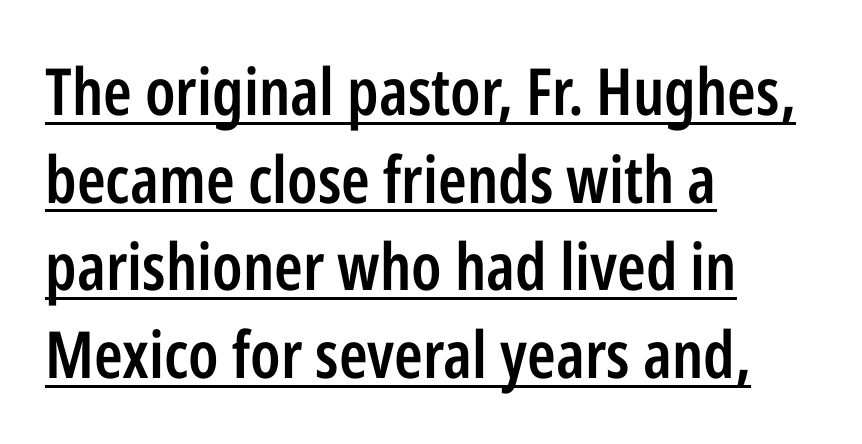
Q: Is the text bold? A: Semi-bold.
Q: Is the text italic (slanted)? A: No, it is upright.
Q: Is the typeface a serif or a sans-serif typeface? A: Sans-serif.
Q: Is the text underlined? A: Yes.
Q: How is the paragraph aligned? A: Left-aligned.
Q: Is the spacing between letters normal or unusually wide? A: Normal.
Q: Is the spacing between lines tight, normal or loose? A: Normal.
Q: Width (condensed, normal, or wide)? A: Condensed.
Q: Stroke contrast? A: Low.
Q: x-height? A: Medium.
Q: Monospaced? A: No.
